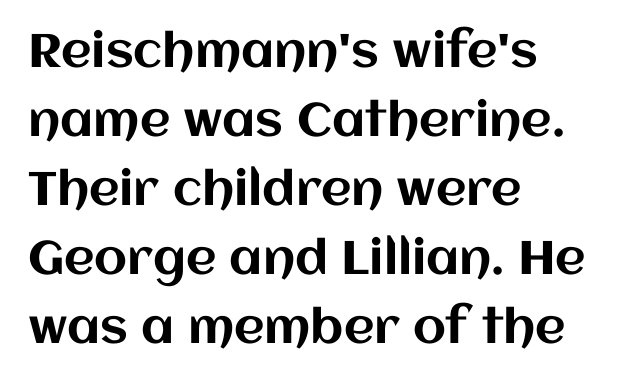
{"italic": "no", "width": "normal", "stroke_contrast": "medium", "x_height": "large", "monospaced": "no", "underline": "no", "align": "left", "line_spacing": "normal", "line_spacing_ratio": 1.47, "letter_spacing": "normal", "letter_spacing_em": 0.0, "glyph_px": 47}
